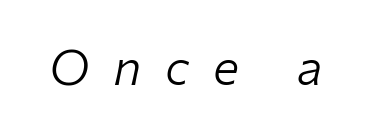
{"italic": "yes", "lean": "right", "slant_degrees": 12, "bold": "no", "weight": "light", "width": "normal", "stroke_contrast": "low", "x_height": "medium", "monospaced": "no", "underline": "no", "letter_spacing": "wide", "letter_spacing_em": 0.49, "glyph_px": 49}
